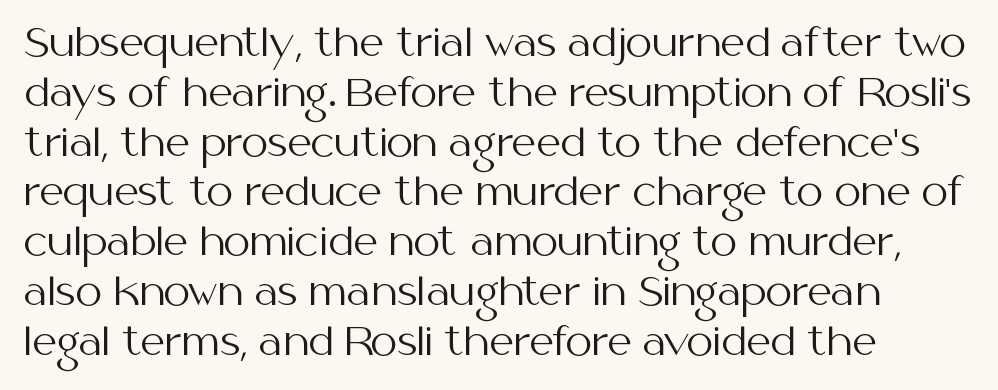
The image shows 38 px regular-weight sans-serif type, upright; set left-aligned, normal line spacing (1.31x), normal letter spacing, not underlined; medium stroke contrast and a medium x-height.
